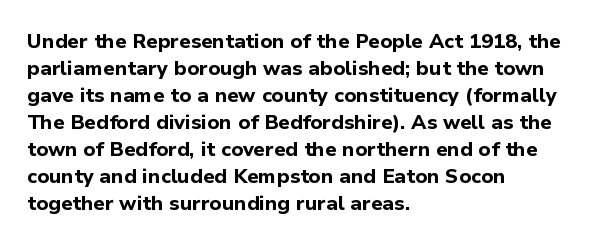
The font's upright variant was chosen for this text. Notice how the passage keeps a crisp vertical edge on the left only. Honestly, the row spacing looks completely unremarkable. Bare-footed words on every line.
